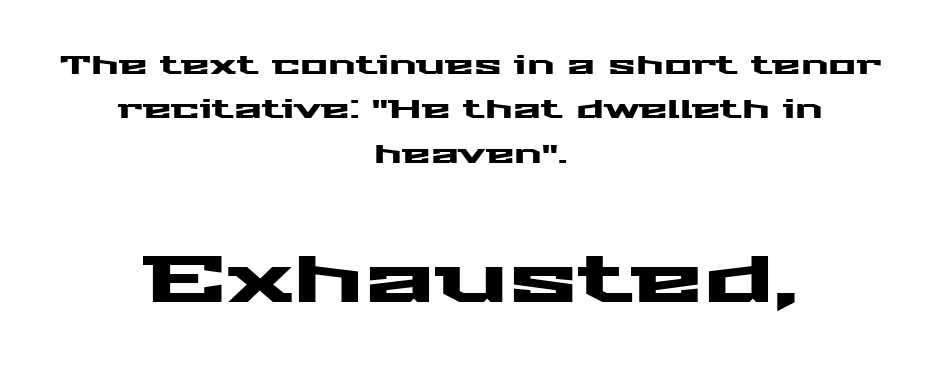
{"serif": "no", "italic": "no", "width": "wide", "stroke_contrast": "medium", "x_height": "medium", "monospaced": "no", "underline": "no", "align": "center", "line_spacing_ratio": 1.71, "letter_spacing": "normal", "letter_spacing_em": 0.0, "larger_block": "second", "size_ratio": 2.54, "glyph_px": 66}
